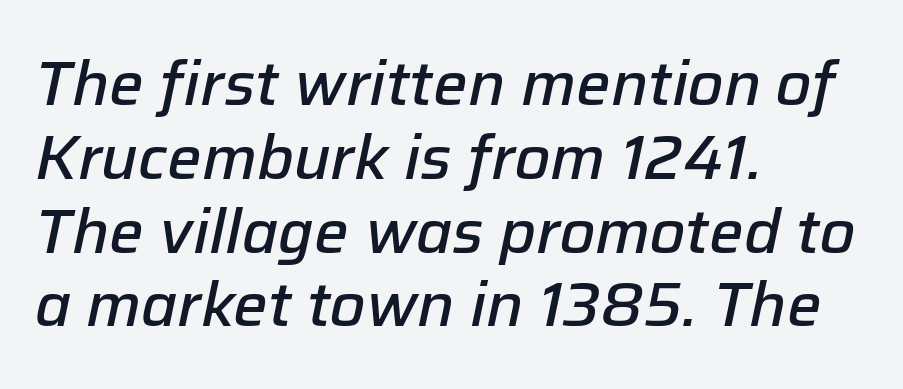
The space beneath each line is pristine and unruled. As a designer I'd log this as weight 600, semibold. Spacing verdict: proportional, widths tailored to each character. Looking at the ascenders, they clearly lean. You could call the tracking neutral — neither tight nor loose.
